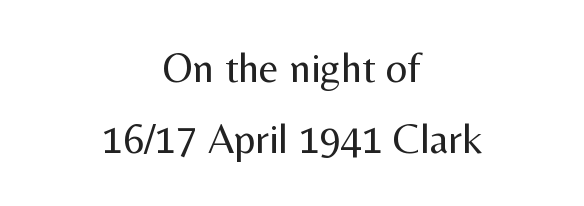
{"serif": "no", "italic": "no", "bold": "no", "weight": "regular", "width": "normal", "stroke_contrast": "medium", "x_height": "medium", "monospaced": "no", "underline": "no", "align": "center", "line_spacing": "normal", "line_spacing_ratio": 1.69, "letter_spacing": "normal", "letter_spacing_em": 0.0, "glyph_px": 42}
